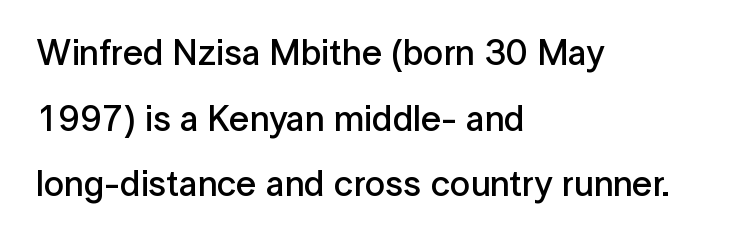
{"serif": "no", "italic": "no", "bold": "semi", "weight": "semibold", "width": "normal", "stroke_contrast": "low", "x_height": "medium", "monospaced": "no", "underline": "no", "align": "left", "line_spacing_ratio": 1.82, "letter_spacing": "normal", "letter_spacing_em": 0.0, "glyph_px": 36}
